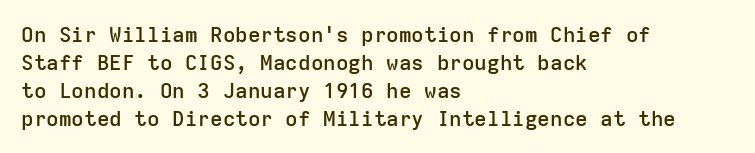
{"italic": "no", "bold": "semi", "underline": "no", "align": "left", "line_spacing": "normal", "line_spacing_ratio": 1.33, "letter_spacing": "normal", "letter_spacing_em": 0.0, "glyph_px": 21}
